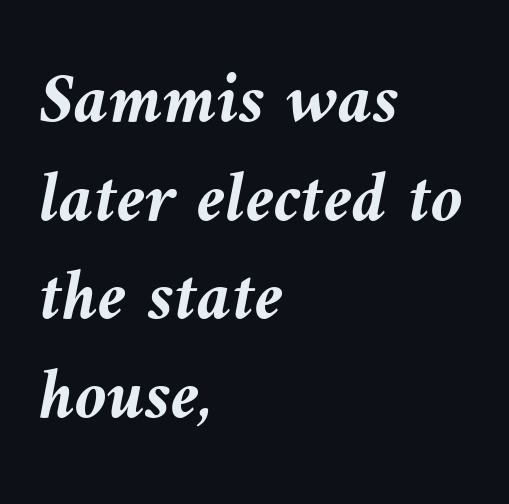
A typesetter would call this zero additional tracking. Every letter is thick-stroked: bold, no question. The passage is arranged the way most books set body copy — flush left. The face used here is proportionally spaced, like ordinary book or web type.
